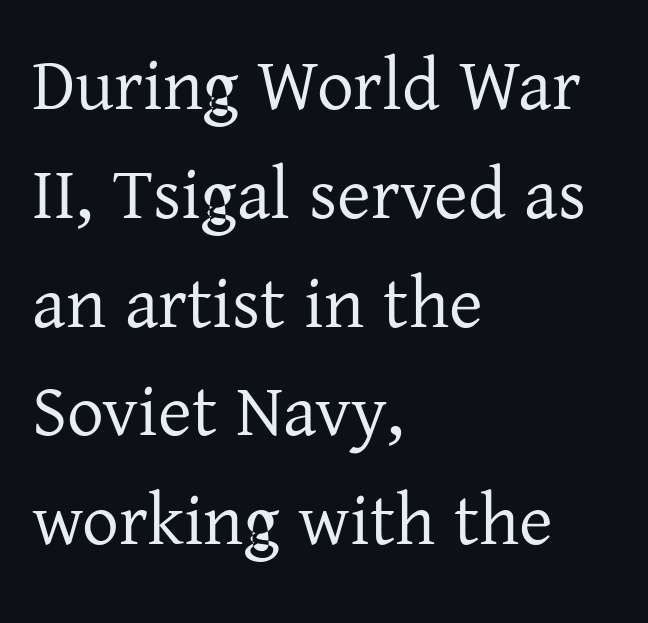
The lines are quadded left. You could not count columns in this text — the font is proportionally spaced. Each word holds together tightly as a unit, with standard inter-letter gaps. A clean baseline with only descenders dipping below it. Normally led — the rows are evenly, conventionally spaced.
